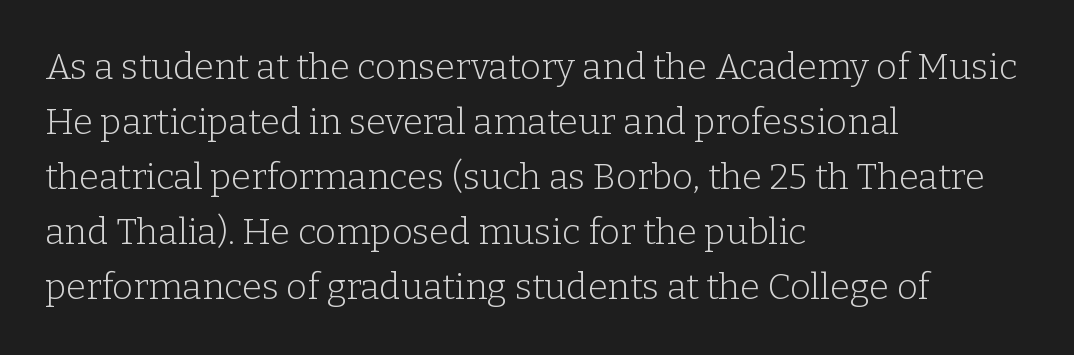
Think of a printed novel: that variable character pitch is what you see here. The type is set solid horizontally, with unmodified tracking. Italic? Not at all — the glyphs are vertical. The letters carry serifs — small finishing strokes at the ends of their stems.
